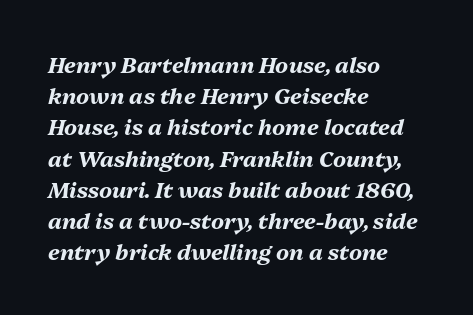
Posture: slanted. Heft: maximum for text — a bold. Plain, unruled lines of type. Glyph-to-glyph distance matches everyday printed text. Line beginnings align vertically; line endings do not.
